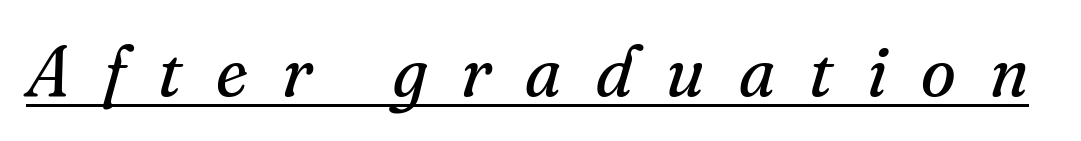
Underlining? Definitely there. Is this a fixed-width face? No — the glyphs have proportional, varying widths. This reads as an unemphasized weight, regular at the heaviest. The tracking jumps out immediately: characters are airy and widely separated. The passage shown is typeset with a serif family.
